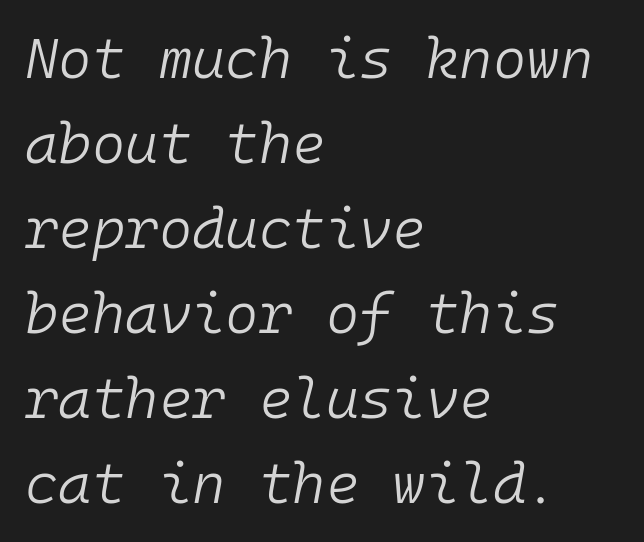
Q: Is the text bold? A: No.
Q: Is the text italic (slanted)? A: Yes, it leans right by about 10 degrees.
Q: Is the text underlined? A: No.
Q: How is the paragraph aligned? A: Left-aligned.
Q: Is the spacing between letters normal or unusually wide? A: Normal.
Q: Is the spacing between lines tight, normal or loose? A: Normal.
Q: Width (condensed, normal, or wide)? A: Normal.
Q: Stroke contrast? A: Low.
Q: x-height? A: Medium.
Q: Monospaced? A: Yes.
